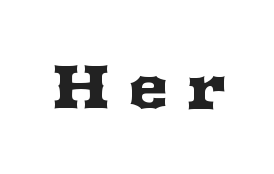
Q: Is the text italic (slanted)? A: No, it is upright.
Q: Is the typeface a serif or a sans-serif typeface? A: Serif.
Q: Is the text underlined? A: No.
Q: Is the spacing between letters normal or unusually wide? A: Unusually wide.
Q: Width (condensed, normal, or wide)? A: Wide.
Q: Stroke contrast? A: Medium.
Q: x-height? A: Medium.
Q: Monospaced? A: No.
